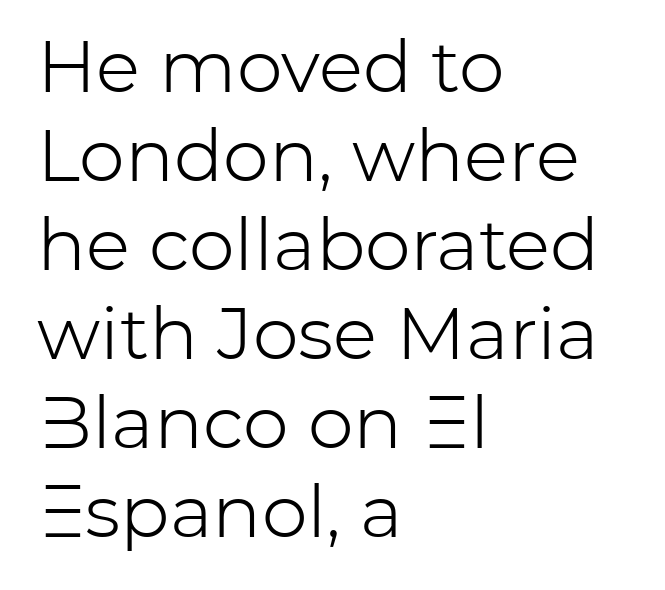
{"serif": "no", "italic": "no", "bold": "no", "weight": "light", "width": "normal", "stroke_contrast": "low", "x_height": "medium", "monospaced": "no", "underline": "no", "align": "left", "line_spacing_ratio": 1.22, "letter_spacing": "normal", "letter_spacing_em": 0.0, "glyph_px": 73}
